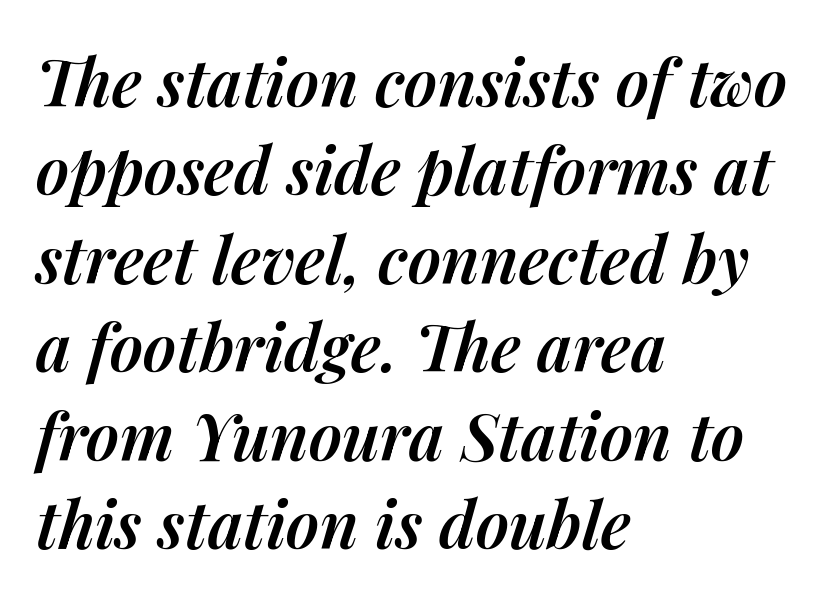
The image shows 65 px semibold type, italic (leaning right); set left-aligned, normal line spacing (1.36x), normal letter spacing, not underlined; medium stroke contrast and a medium x-height.
